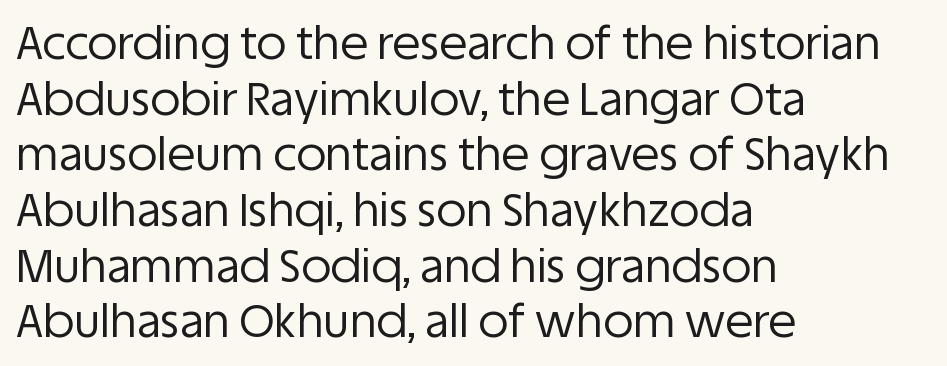
{"serif": "no", "italic": "no", "bold": "no", "weight": "regular", "width": "normal", "stroke_contrast": "low", "x_height": "large", "monospaced": "no", "underline": "no", "align": "left", "line_spacing_ratio": 1.21, "letter_spacing": "normal", "letter_spacing_em": 0.0, "glyph_px": 46}
